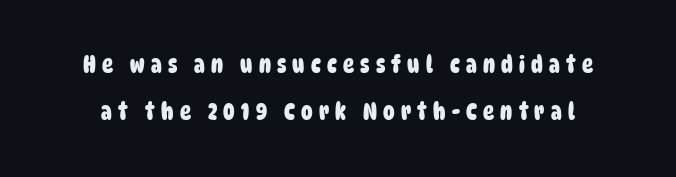
Q: Is the text bold? A: Yes.
Q: Is the text underlined? A: No.
Q: Is the spacing between letters normal or unusually wide? A: Unusually wide.
Q: Is the spacing between lines tight, normal or loose? A: Loose.
